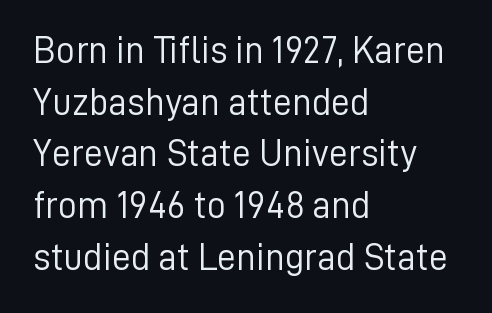
Q: Is the text bold? A: No.
Q: Is the text italic (slanted)? A: No, it is upright.
Q: Is the typeface a serif or a sans-serif typeface? A: Sans-serif.
Q: Is the text underlined? A: No.
Q: How is the paragraph aligned? A: Left-aligned.
Q: Is the spacing between letters normal or unusually wide? A: Normal.
Q: Is the spacing between lines tight, normal or loose? A: Normal.
Q: Width (condensed, normal, or wide)? A: Normal.
Q: Stroke contrast? A: Low.
Q: x-height? A: Medium.
Q: Monospaced? A: No.
